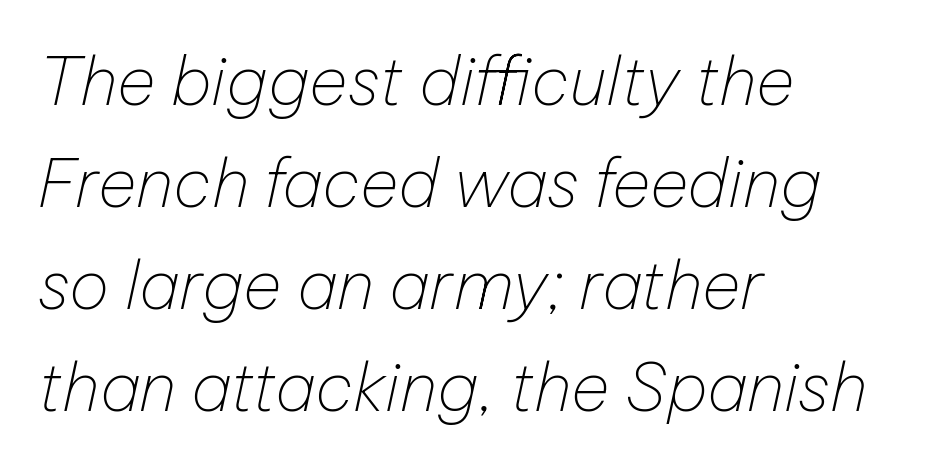
Interline gaps are of average width in this sample. Teacher's note: observe the even left margin — that is flush-left alignment. A bare baseline throughout the passage. These lines keep a tight, regular rhythm from letter to letter. A light-to-regular cut is what we see here. Looks like regular typesetting: each glyph gets only the width it needs.
